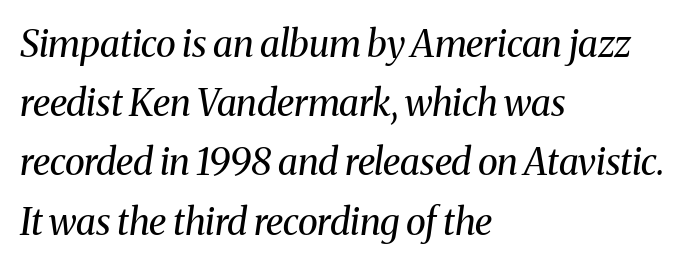
A typesetter would label this face a serif. The face used here is proportionally spaced, like ordinary book or web type. Each new line begins a customary step beneath the previous one. The passage is arranged the way most books set body copy — flush left.
